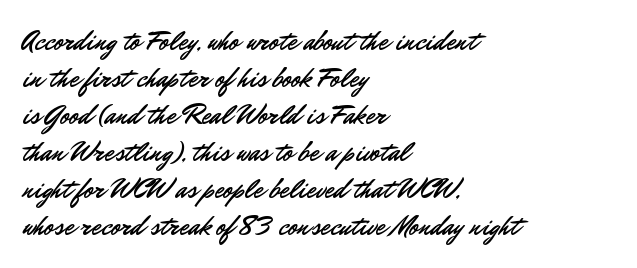
The image shows 27 px text type; set left-aligned, normal line spacing (1.37x), normal letter spacing, not underlined.
